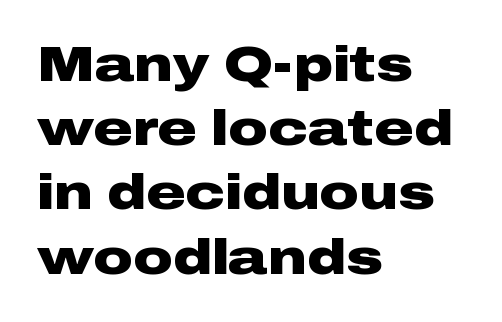
Q: Is the text bold? A: Yes.
Q: Is the text italic (slanted)? A: No, it is upright.
Q: Is the typeface a serif or a sans-serif typeface? A: Sans-serif.
Q: Is the text underlined? A: No.
Q: How is the paragraph aligned? A: Left-aligned.
Q: Is the spacing between letters normal or unusually wide? A: Normal.
Q: Is the spacing between lines tight, normal or loose? A: Normal.
Q: Width (condensed, normal, or wide)? A: Wide.
Q: Stroke contrast? A: Low.
Q: x-height? A: Medium.
Q: Monospaced? A: No.
